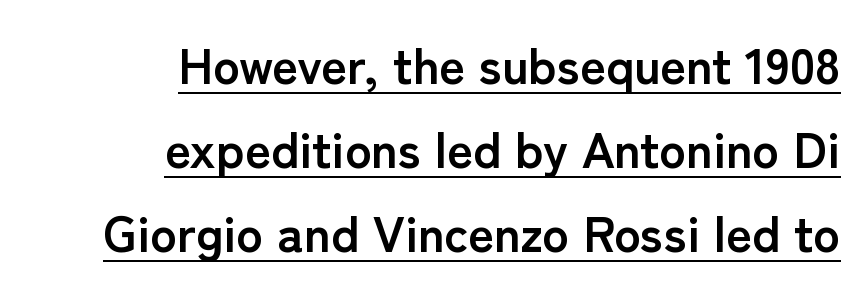
Q: Is the text bold? A: Yes.
Q: Is the text italic (slanted)? A: No, it is upright.
Q: Is the typeface a serif or a sans-serif typeface? A: Sans-serif.
Q: Is the text underlined? A: Yes.
Q: How is the paragraph aligned? A: Right-aligned.
Q: Is the spacing between letters normal or unusually wide? A: Normal.
Q: Is the spacing between lines tight, normal or loose? A: Normal.
Q: Width (condensed, normal, or wide)? A: Normal.
Q: Stroke contrast? A: Low.
Q: x-height? A: Medium.
Q: Monospaced? A: No.
